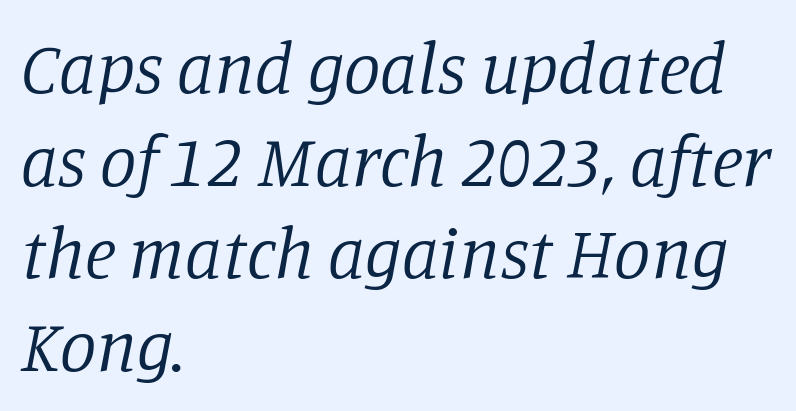
{"serif": "yes", "italic": "yes", "lean": "right", "slant_degrees": 11, "bold": "no", "weight": "regular", "width": "normal", "stroke_contrast": "low", "x_height": "large", "monospaced": "no", "underline": "no", "align": "left", "line_spacing": "normal", "line_spacing_ratio": 1.27, "letter_spacing": "normal", "letter_spacing_em": 0.0, "glyph_px": 73}
